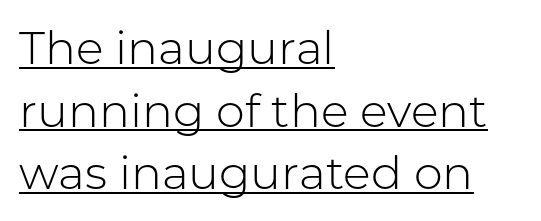
The image shows 46 px light sans-serif type, upright; set left-aligned, normal line spacing (1.36x), normal letter spacing, underlined; low stroke contrast and a medium x-height.
